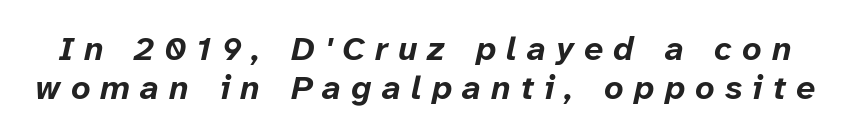
{"italic": "yes", "lean": "right", "slant_degrees": 12, "bold": "yes", "weight": "bold", "width": "normal", "stroke_contrast": "low", "x_height": "medium", "monospaced": "no", "underline": "no", "line_spacing_ratio": 1.16, "letter_spacing": "wide", "letter_spacing_em": 0.3, "glyph_px": 34}
